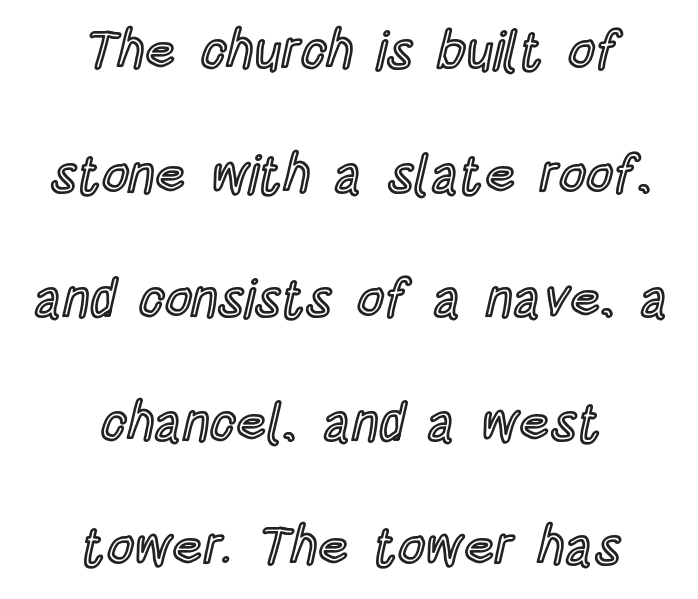
{"width": "condensed", "x_height": "large", "monospaced": "no", "underline": "no", "align": "center", "line_spacing": "loose", "line_spacing_ratio": 2.34, "letter_spacing": "normal", "letter_spacing_em": 0.0, "glyph_px": 53}
